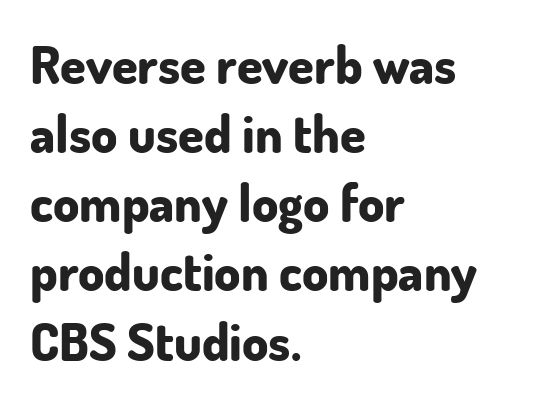
{"serif": "no", "italic": "no", "bold": "yes", "weight": "bold", "width": "normal", "stroke_contrast": "low", "x_height": "small", "monospaced": "no", "underline": "no", "align": "left", "line_spacing": "normal", "line_spacing_ratio": 1.33, "letter_spacing": "normal", "letter_spacing_em": 0.0, "glyph_px": 52}
